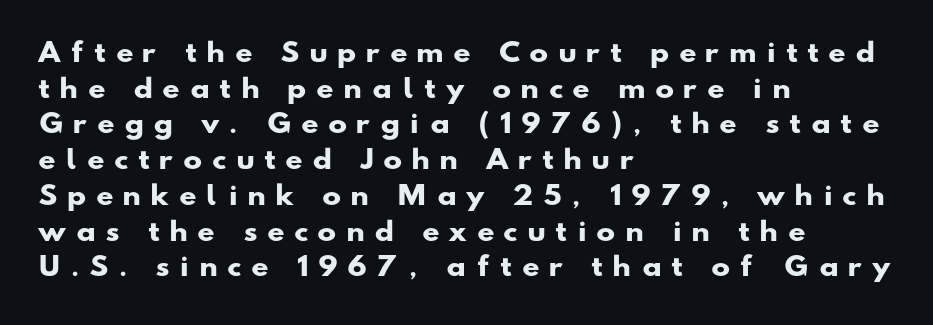
The image shows 25 px bold type; set left-aligned, normal line spacing (1.43x), unusually wide letter spacing (+0.44 em), not underlined.
